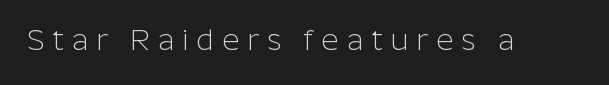
Q: Is the text bold? A: No.
Q: Is the text italic (slanted)? A: No, it is upright.
Q: Is the typeface a serif or a sans-serif typeface? A: Sans-serif.
Q: Is the text underlined? A: No.
Q: Is the spacing between letters normal or unusually wide? A: Unusually wide.
Q: Width (condensed, normal, or wide)? A: Normal.
Q: Stroke contrast? A: Low.
Q: x-height? A: Medium.
Q: Monospaced? A: No.
